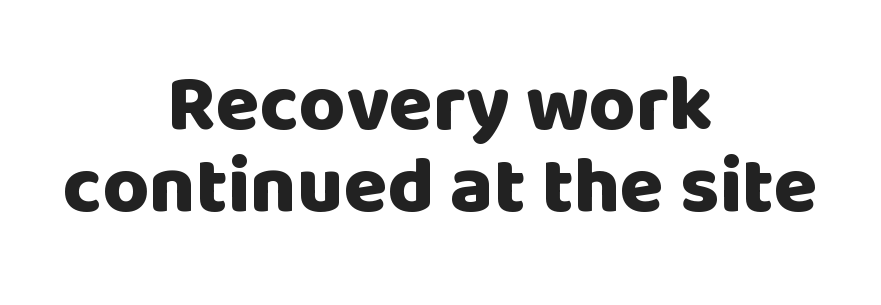
Q: Is the text bold? A: Yes.
Q: Is the text italic (slanted)? A: No, it is upright.
Q: Is the typeface a serif or a sans-serif typeface? A: Sans-serif.
Q: Is the text underlined? A: No.
Q: How is the paragraph aligned? A: Centered.
Q: Is the spacing between letters normal or unusually wide? A: Normal.
Q: Is the spacing between lines tight, normal or loose? A: Tight.
Q: Width (condensed, normal, or wide)? A: Normal.
Q: Stroke contrast? A: Low.
Q: x-height? A: Large.
Q: Monospaced? A: No.
